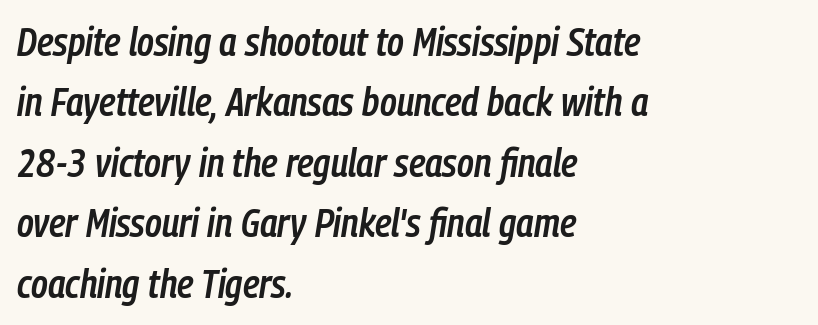
The image shows 40 px semibold, condensed type, italic (leaning right); set left-aligned, normal line spacing (1.51x), normal letter spacing, not underlined; low stroke contrast and a medium x-height.
